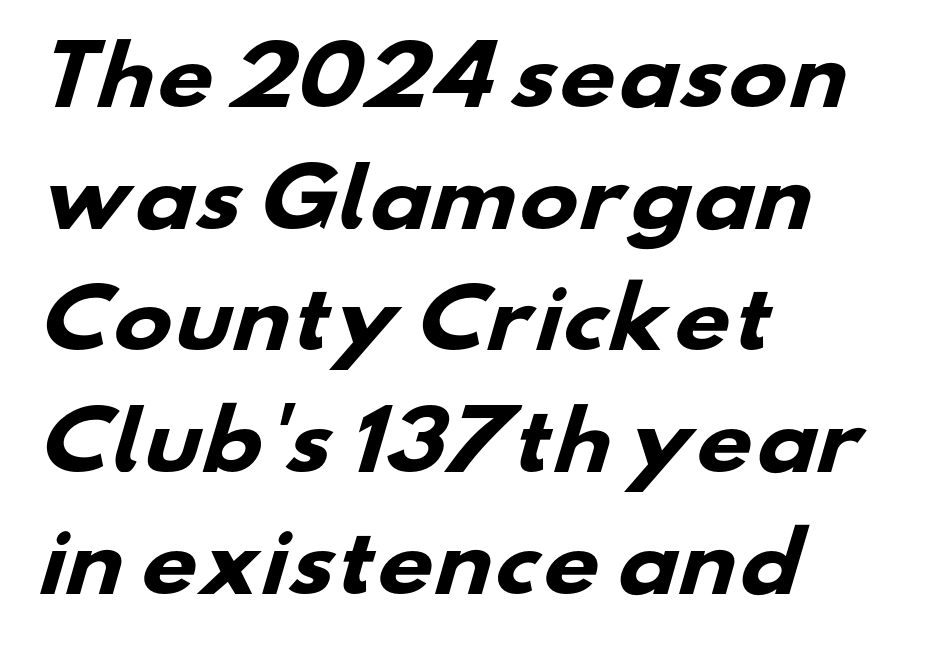
Observe the ordinary spacing: letters are neighbours, not strangers. Strokes here are thick enough to call this a true bold. Regarding leading, the lines here are spaced in the standard way. Type without underlining. The typesetter chose a ragged-right arrangement here.
